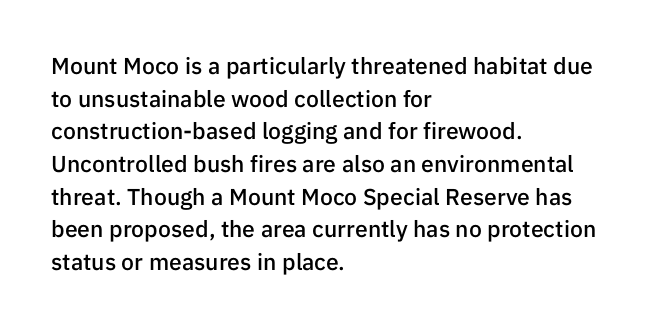
The image shows 23 px text type, upright; set left-aligned, normal line spacing (1.42x), normal letter spacing, not underlined.
